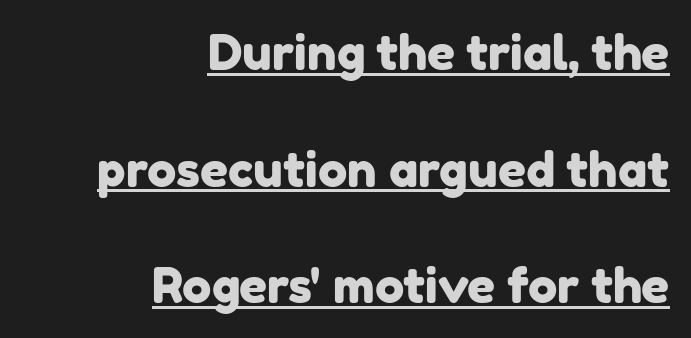
Q: Is the typeface a serif or a sans-serif typeface? A: Sans-serif.
Q: Is the text underlined? A: Yes.
Q: How is the paragraph aligned? A: Right-aligned.
Q: Is the spacing between letters normal or unusually wide? A: Normal.
Q: Is the spacing between lines tight, normal or loose? A: Loose.
Q: Width (condensed, normal, or wide)? A: Normal.
Q: Stroke contrast? A: Low.
Q: x-height? A: Medium.
Q: Monospaced? A: No.
